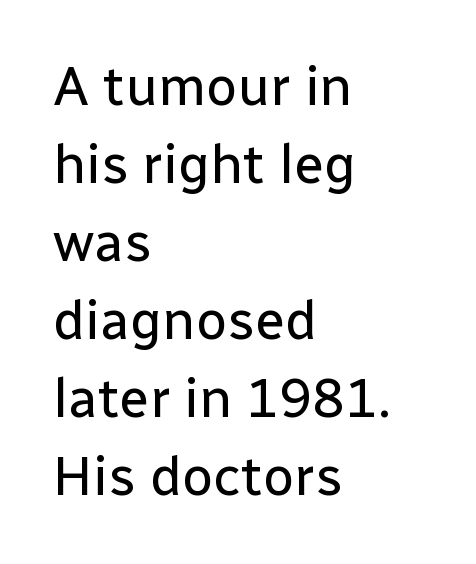
Q: Is the text bold? A: No.
Q: Is the text italic (slanted)? A: No, it is upright.
Q: Is the typeface a serif or a sans-serif typeface? A: Sans-serif.
Q: Is the text underlined? A: No.
Q: How is the paragraph aligned? A: Left-aligned.
Q: Is the spacing between letters normal or unusually wide? A: Normal.
Q: Is the spacing between lines tight, normal or loose? A: Normal.
Q: Width (condensed, normal, or wide)? A: Normal.
Q: Stroke contrast? A: Low.
Q: x-height? A: Medium.
Q: Monospaced? A: No.
